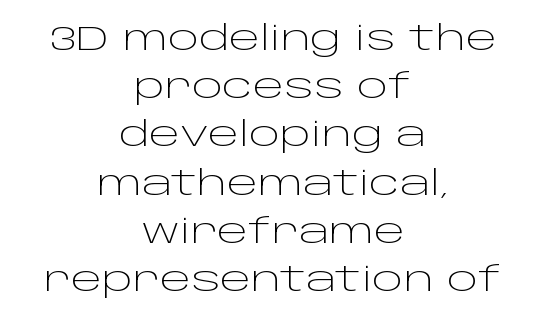
Q: Is the text bold? A: No.
Q: Is the text italic (slanted)? A: No, it is upright.
Q: Is the typeface a serif or a sans-serif typeface? A: Sans-serif.
Q: Is the text underlined? A: No.
Q: How is the paragraph aligned? A: Centered.
Q: Is the spacing between letters normal or unusually wide? A: Normal.
Q: Is the spacing between lines tight, normal or loose? A: Normal.
Q: Width (condensed, normal, or wide)? A: Wide.
Q: Stroke contrast? A: Low.
Q: x-height? A: Large.
Q: Monospaced? A: No.
